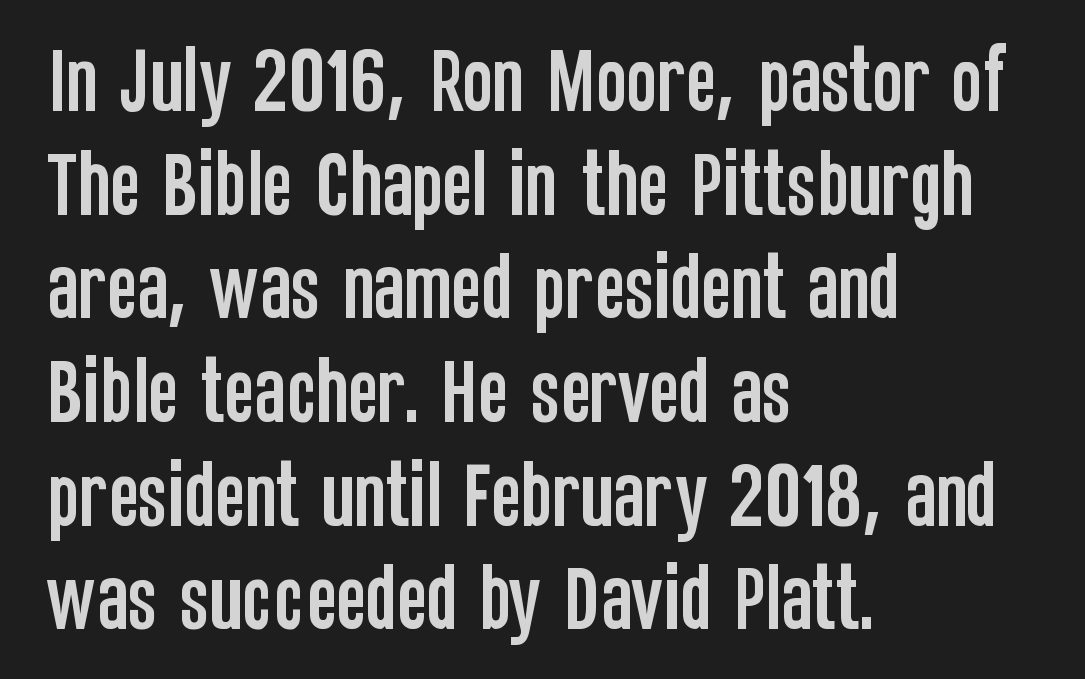
Q: Is the text italic (slanted)? A: No, it is upright.
Q: Is the typeface a serif or a sans-serif typeface? A: Sans-serif.
Q: Is the text underlined? A: No.
Q: How is the paragraph aligned? A: Left-aligned.
Q: Is the spacing between letters normal or unusually wide? A: Normal.
Q: Is the spacing between lines tight, normal or loose? A: Normal.
Q: Width (condensed, normal, or wide)? A: Condensed.
Q: Stroke contrast? A: Low.
Q: x-height? A: Large.
Q: Monospaced? A: No.
